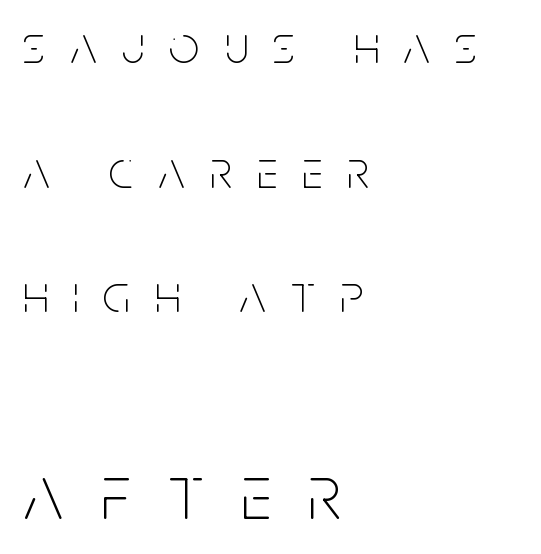
Successive baselines arrive slowly, with a big drop between each. The lettering holds an erect, upright posture throughout. Characters follow at a spacing far wider than the type designer built in. A light-to-regular cut is what we see here. The font family rendered here belongs to the sans-serif group. Where is the straight margin? On the left.
